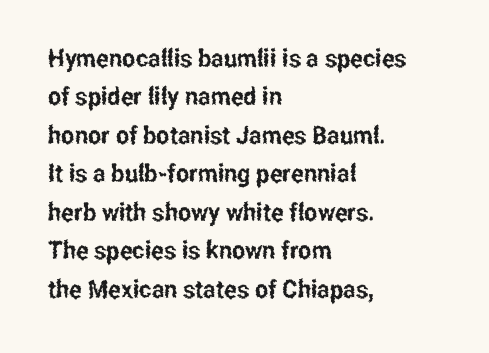
Q: Is the text italic (slanted)? A: No, it is upright.
Q: Is the text underlined? A: No.
Q: How is the paragraph aligned? A: Left-aligned.
Q: Is the spacing between letters normal or unusually wide? A: Normal.
Q: Is the spacing between lines tight, normal or loose? A: Normal.
